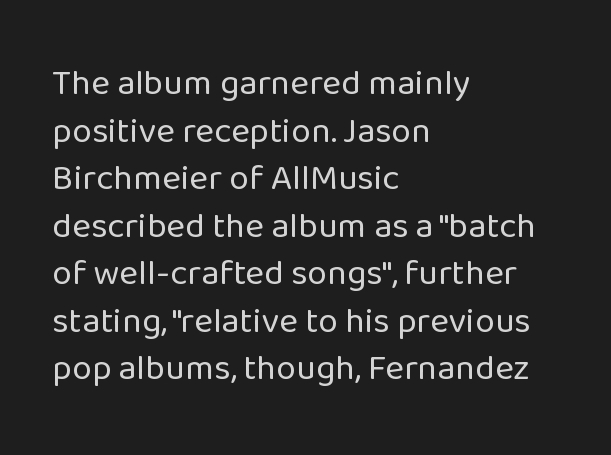
{"serif": "no", "italic": "no", "bold": "no", "weight": "regular", "width": "normal", "stroke_contrast": "low", "x_height": "medium", "monospaced": "no", "underline": "no", "align": "left", "line_spacing": "normal", "line_spacing_ratio": 1.32, "letter_spacing": "normal", "letter_spacing_em": 0.0, "glyph_px": 36}
